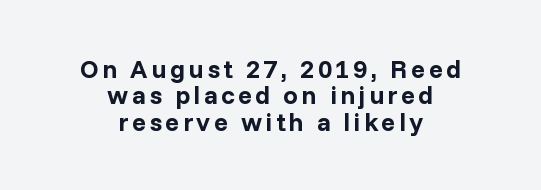
Italic? Not at all — the glyphs are vertical. Students, observe: this is what under-led, compact text looks like. The specimen omits any rule beneath the text block's lines. A centered setting, common on invitations and titles, is used for this passage. The letters are bold, with thick, heavy strokes.
